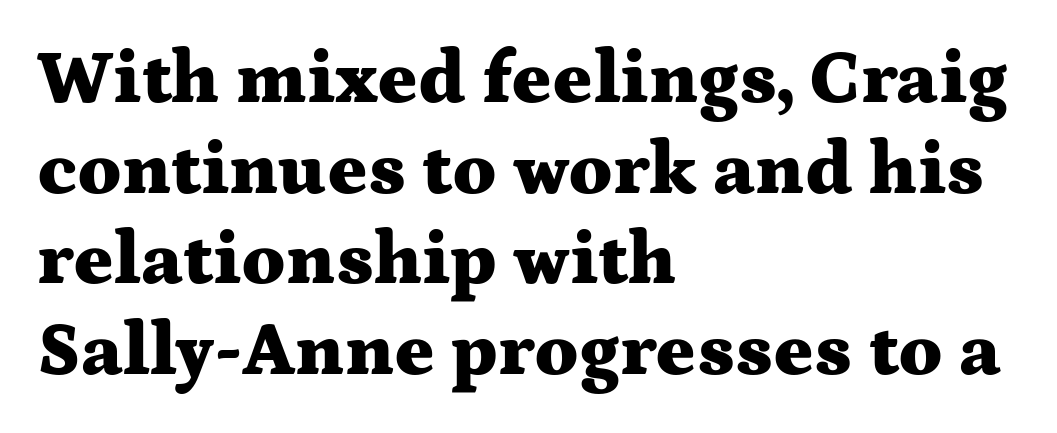
The image shows 75 px heavy, wide serif type, upright; set left-aligned, line spacing 1.21x, normal letter spacing, not underlined; medium stroke contrast and a medium x-height.
